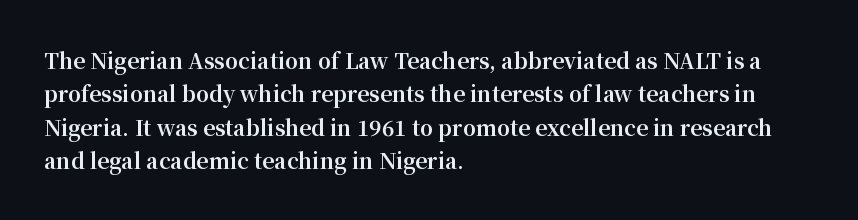
{"italic": "no", "bold": "yes", "underline": "no", "align": "left", "line_spacing": "normal", "line_spacing_ratio": 1.59, "letter_spacing": "normal", "letter_spacing_em": 0.0, "glyph_px": 21}
